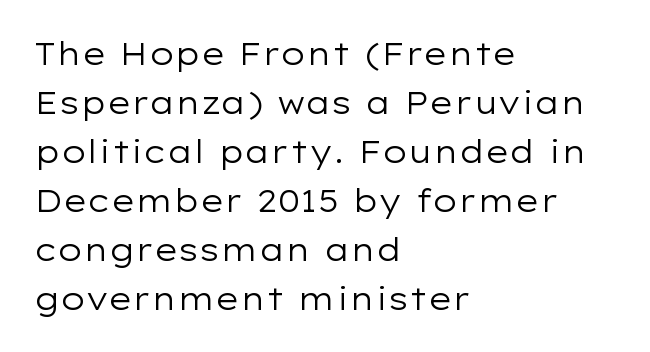
The passage shown has conventional tracking throughout. Here the designer chose a conventional face with non-uniform glyph widths. The font's upright variant was chosen for this text. Each row of text sits above clean, open space. These lines are composed in type without serifs.
